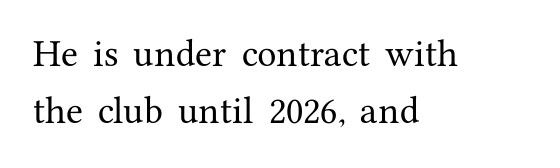
Q: Is the text italic (slanted)? A: No, it is upright.
Q: Is the typeface a serif or a sans-serif typeface? A: Serif.
Q: Is the text underlined? A: No.
Q: How is the paragraph aligned? A: Left-aligned.
Q: Is the spacing between letters normal or unusually wide? A: Normal.
Q: Width (condensed, normal, or wide)? A: Normal.
Q: Stroke contrast? A: Medium.
Q: x-height? A: Medium.
Q: Monospaced? A: No.
